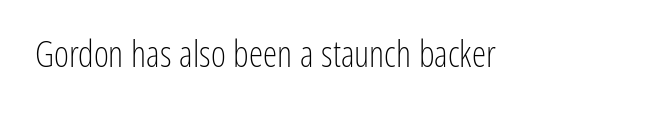
The image shows 36 px light, condensed sans-serif type, upright; set normal letter spacing, not underlined; low stroke contrast and a medium x-height.
